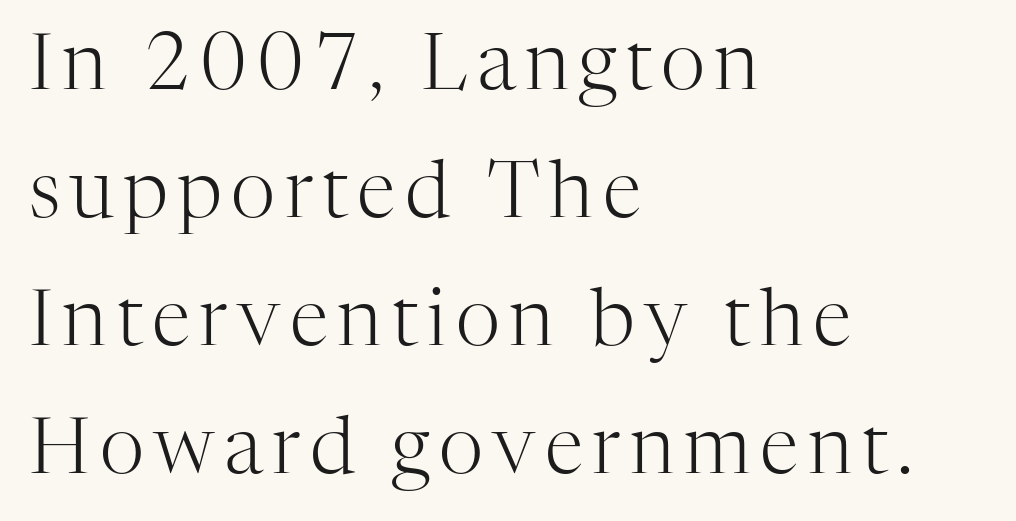
Ascenders rise straight up at ninety degrees. The glyphs in this specimen are seriffed. The line-height multiplier appears to be the usual default. In CSS terms this would be text-align: left. Check the space under the baseline: it is left empty.
